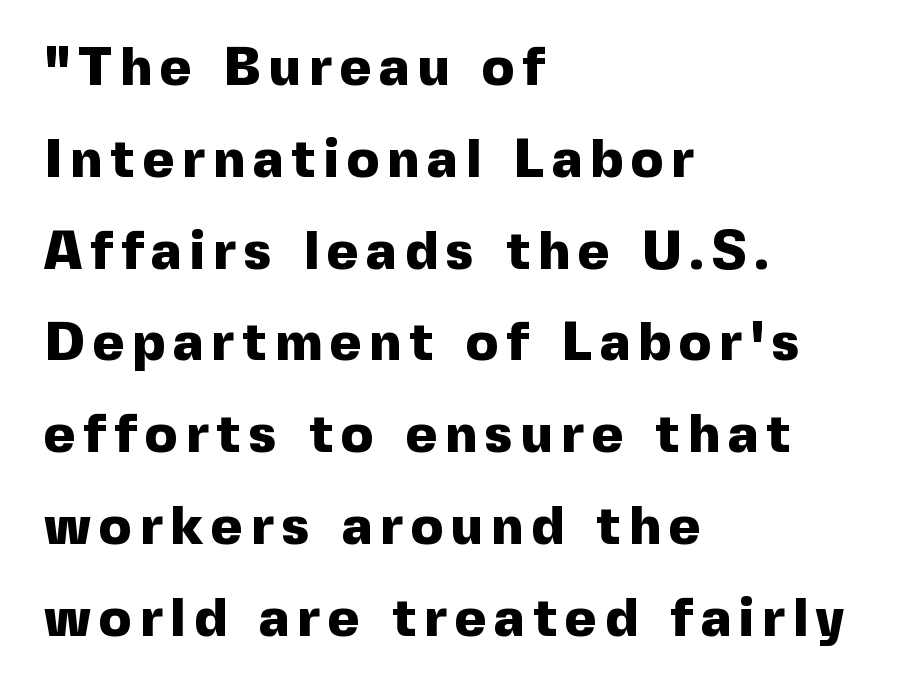
Q: Is the text bold? A: Yes.
Q: Is the text italic (slanted)? A: No, it is upright.
Q: Is the typeface a serif or a sans-serif typeface? A: Sans-serif.
Q: Is the text underlined? A: No.
Q: How is the paragraph aligned? A: Left-aligned.
Q: Is the spacing between lines tight, normal or loose? A: Normal.
Q: Width (condensed, normal, or wide)? A: Normal.
Q: x-height? A: Medium.
Q: Monospaced? A: No.
